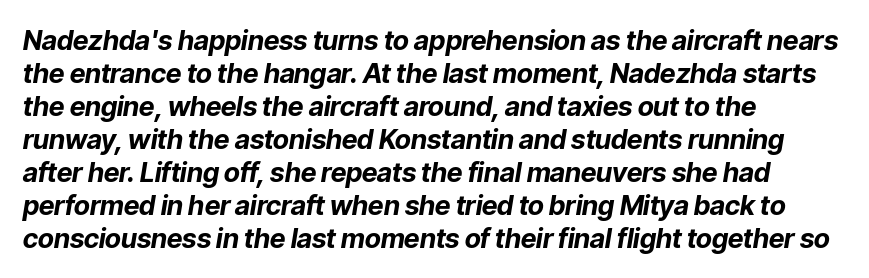
{"italic": "yes", "lean": "right", "slant_degrees": 9, "bold": "yes", "underline": "no", "align": "left", "line_spacing_ratio": 1.22, "letter_spacing": "normal", "letter_spacing_em": 0.0, "glyph_px": 27}
